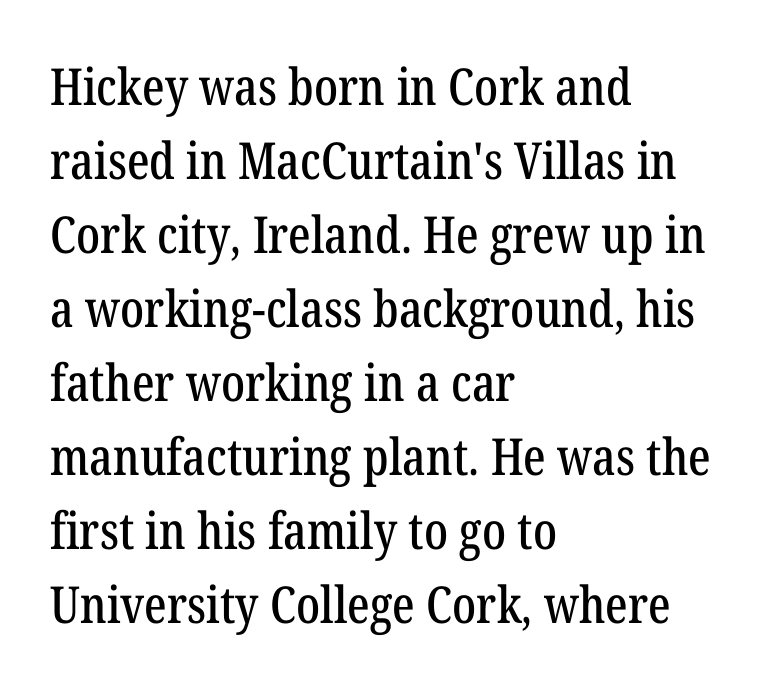
Q: Is the text italic (slanted)? A: No, it is upright.
Q: Is the typeface a serif or a sans-serif typeface? A: Serif.
Q: Is the text underlined? A: No.
Q: How is the paragraph aligned? A: Left-aligned.
Q: Is the spacing between letters normal or unusually wide? A: Normal.
Q: Is the spacing between lines tight, normal or loose? A: Normal.
Q: Width (condensed, normal, or wide)? A: Condensed.
Q: Stroke contrast? A: Low.
Q: x-height? A: Medium.
Q: Monospaced? A: No.
